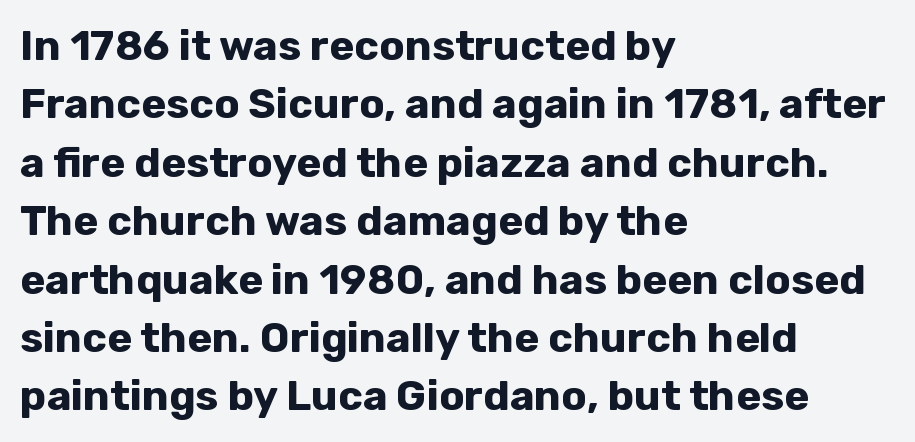
{"serif": "no", "italic": "no", "bold": "yes", "weight": "bold", "width": "normal", "stroke_contrast": "low", "x_height": "medium", "monospaced": "no", "underline": "no", "align": "left", "line_spacing": "normal", "line_spacing_ratio": 1.39, "letter_spacing": "normal", "letter_spacing_em": 0.0, "glyph_px": 42}
